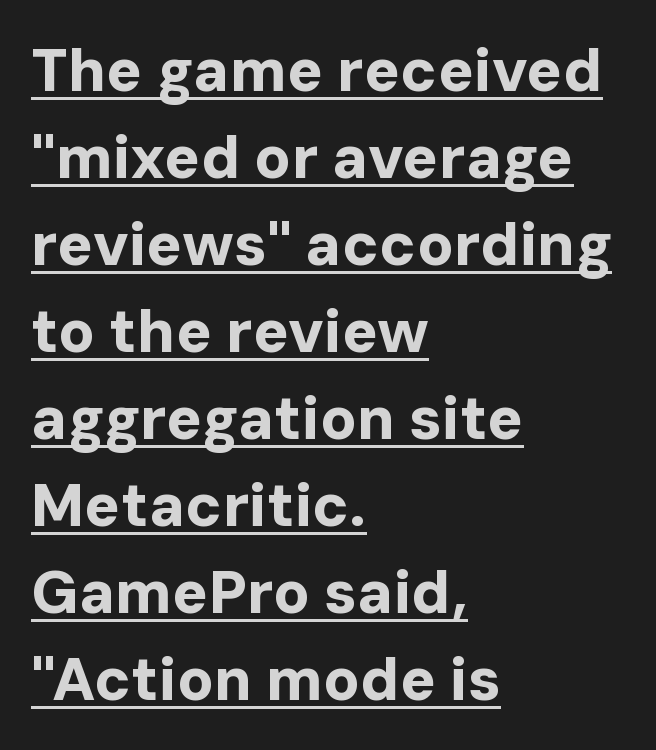
Q: Is the text bold? A: Yes.
Q: Is the text italic (slanted)? A: No, it is upright.
Q: Is the typeface a serif or a sans-serif typeface? A: Sans-serif.
Q: Is the text underlined? A: Yes.
Q: How is the paragraph aligned? A: Left-aligned.
Q: Is the spacing between letters normal or unusually wide? A: Normal.
Q: Is the spacing between lines tight, normal or loose? A: Normal.
Q: Width (condensed, normal, or wide)? A: Normal.
Q: Stroke contrast? A: Low.
Q: x-height? A: Medium.
Q: Monospaced? A: No.
